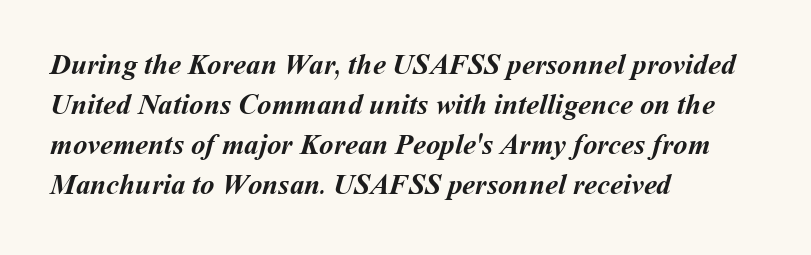
The image shows 29 px semibold type; set left-aligned, normal line spacing (1.38x), normal letter spacing, not underlined; medium stroke contrast and a medium x-height.
